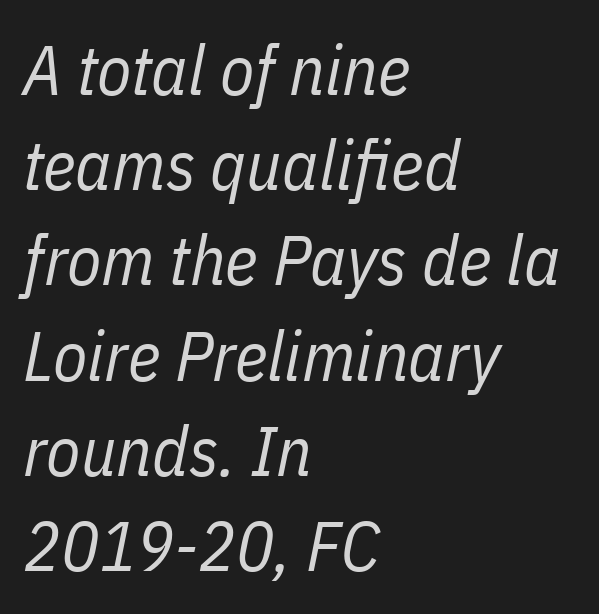
{"italic": "yes", "lean": "right", "slant_degrees": 11, "bold": "no", "weight": "regular", "width": "condensed", "stroke_contrast": "low", "x_height": "medium", "monospaced": "no", "underline": "no", "align": "left", "line_spacing": "normal", "line_spacing_ratio": 1.36, "letter_spacing": "normal", "letter_spacing_em": 0.0, "glyph_px": 70}
